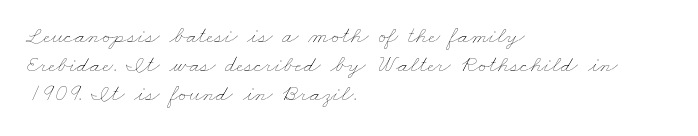
Q: Is the text bold? A: No.
Q: Is the text underlined? A: No.
Q: How is the paragraph aligned? A: Left-aligned.
Q: Is the spacing between letters normal or unusually wide? A: Normal.
